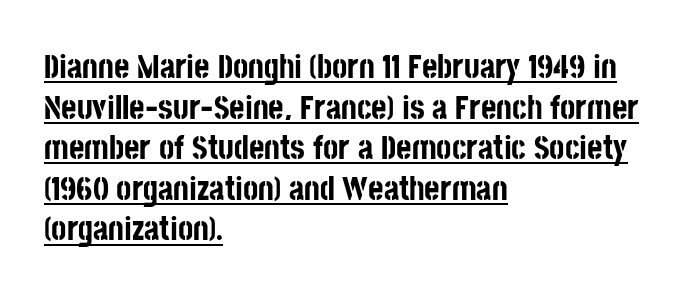
Q: Is the text bold? A: Yes.
Q: Is the text italic (slanted)? A: No, it is upright.
Q: Is the typeface a serif or a sans-serif typeface? A: Sans-serif.
Q: Is the text underlined? A: Yes.
Q: How is the paragraph aligned? A: Left-aligned.
Q: Is the spacing between letters normal or unusually wide? A: Normal.
Q: Width (condensed, normal, or wide)? A: Condensed.
Q: Stroke contrast? A: Low.
Q: x-height? A: Large.
Q: Monospaced? A: No.
